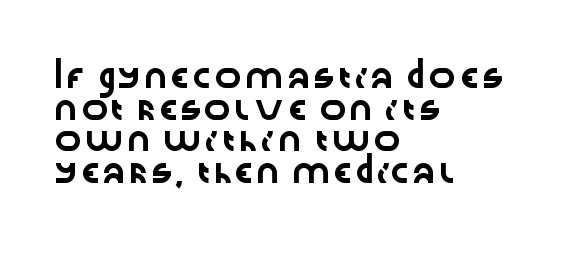
{"italic": "no", "underline": "no", "align": "left", "line_spacing": "normal", "line_spacing_ratio": 1.38, "letter_spacing": "normal", "letter_spacing_em": 0.0, "glyph_px": 23}
